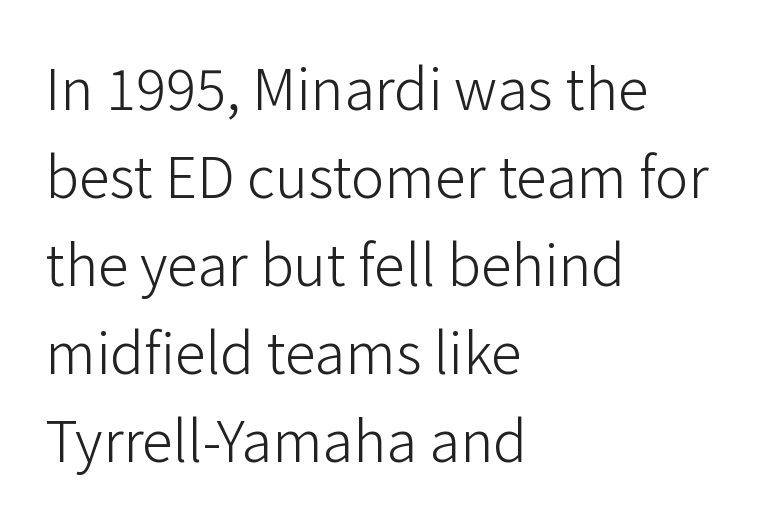
{"serif": "no", "italic": "no", "bold": "no", "weight": "light", "width": "normal", "stroke_contrast": "low", "x_height": "medium", "monospaced": "no", "underline": "no", "align": "left", "line_spacing": "normal", "line_spacing_ratio": 1.57, "letter_spacing": "normal", "letter_spacing_em": 0.0, "glyph_px": 56}
